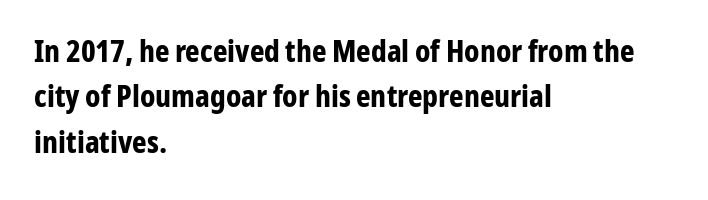
The image shows 31 px bold, condensed sans-serif type, upright; set left-aligned, normal line spacing (1.46x), normal letter spacing, not underlined; low stroke contrast and a medium x-height.
